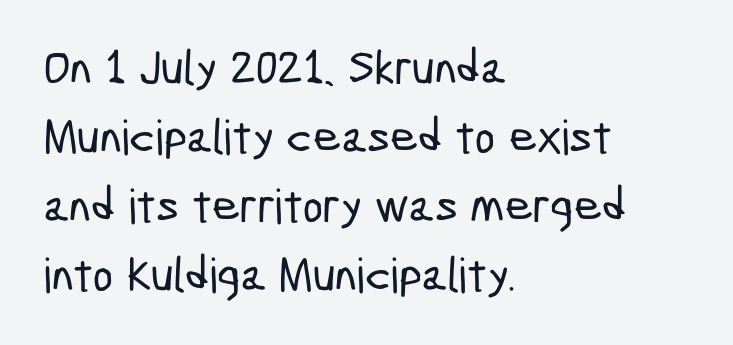
The image shows 48 px condensed sans-serif type; set left-aligned, normal line spacing (1.44x), normal letter spacing, not underlined; low stroke contrast and a medium x-height.
